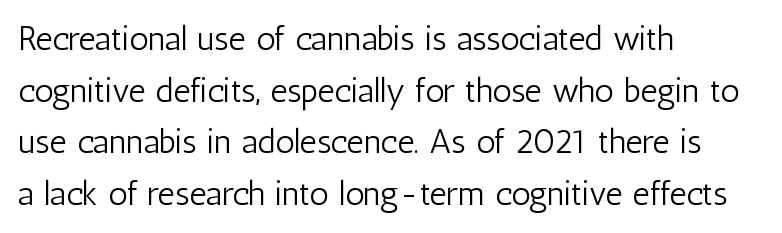
Q: Is the text bold? A: No.
Q: Is the text italic (slanted)? A: No, it is upright.
Q: Is the typeface a serif or a sans-serif typeface? A: Sans-serif.
Q: Is the text underlined? A: No.
Q: How is the paragraph aligned? A: Left-aligned.
Q: Is the spacing between letters normal or unusually wide? A: Normal.
Q: Is the spacing between lines tight, normal or loose? A: Normal.
Q: Width (condensed, normal, or wide)? A: Condensed.
Q: Stroke contrast? A: Low.
Q: x-height? A: Medium.
Q: Monospaced? A: No.
